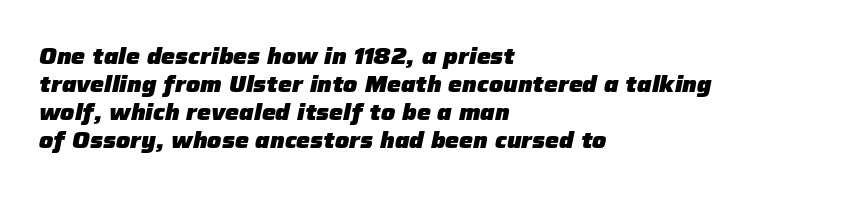
{"italic": "yes", "lean": "right", "slant_degrees": 12, "bold": "yes", "underline": "no", "align": "left", "line_spacing": "normal", "line_spacing_ratio": 1.28, "letter_spacing": "normal", "letter_spacing_em": 0.0, "glyph_px": 22}
